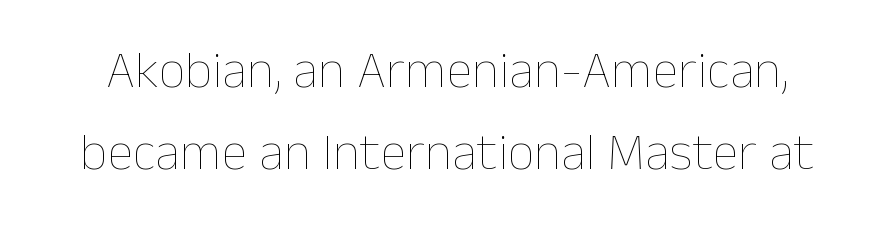
{"italic": "no", "bold": "no", "weight": "thin", "width": "normal", "stroke_contrast": "low", "x_height": "medium", "monospaced": "no", "underline": "no", "line_spacing": "normal", "line_spacing_ratio": 1.55, "letter_spacing": "normal", "letter_spacing_em": 0.0, "glyph_px": 53}
